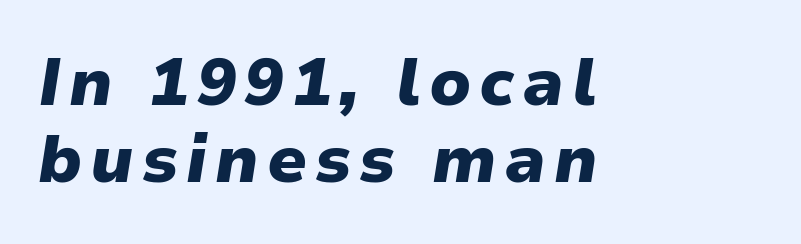
{"italic": "yes", "lean": "right", "slant_degrees": 9, "bold": "yes", "weight": "heavy", "width": "normal", "stroke_contrast": "low", "x_height": "medium", "monospaced": "no", "underline": "no", "align": "left", "line_spacing_ratio": 1.16, "glyph_px": 66}
